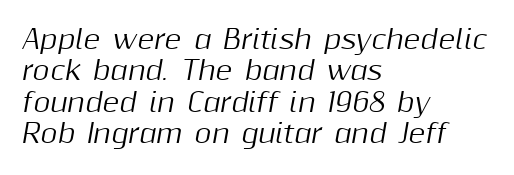
{"italic": "yes", "lean": "right", "slant_degrees": 10, "underline": "no", "align": "left", "line_spacing_ratio": 1.21, "letter_spacing": "normal", "letter_spacing_em": 0.0, "glyph_px": 26}
